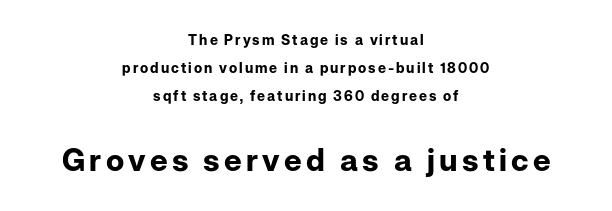
{"serif": "no", "italic": "no", "bold": "yes", "weight": "bold", "width": "normal", "stroke_contrast": "low", "x_height": "medium", "monospaced": "no", "underline": "no", "align": "center", "line_spacing": "loose", "line_spacing_ratio": 2.01, "larger_block": "second", "size_ratio": 2.21, "glyph_px": 31}
